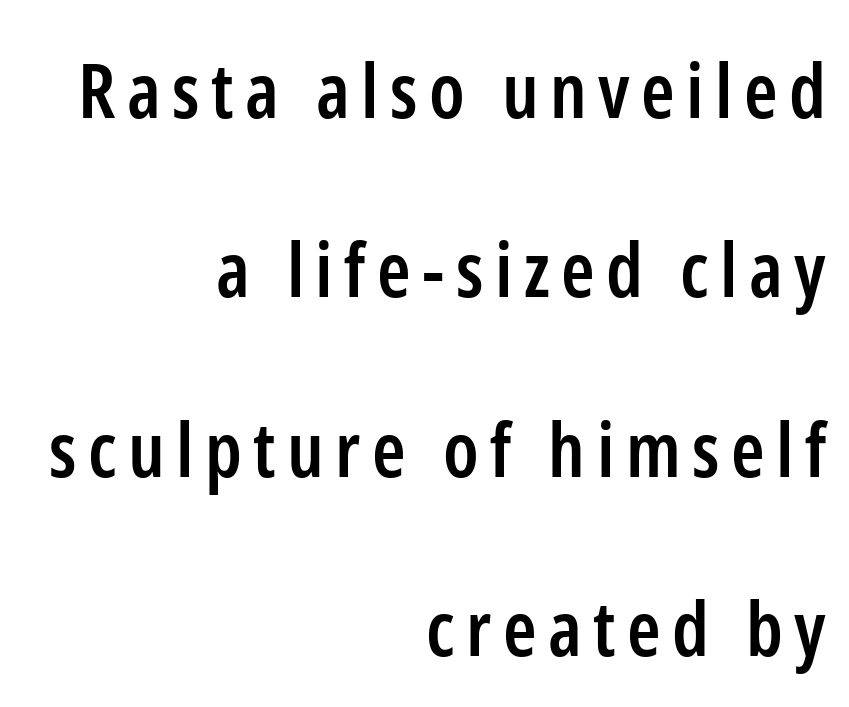
{"serif": "no", "italic": "no", "bold": "semi", "weight": "semibold", "width": "condensed", "stroke_contrast": "low", "x_height": "medium", "monospaced": "no", "underline": "no", "align": "right", "line_spacing": "loose", "line_spacing_ratio": 2.36, "glyph_px": 76}
